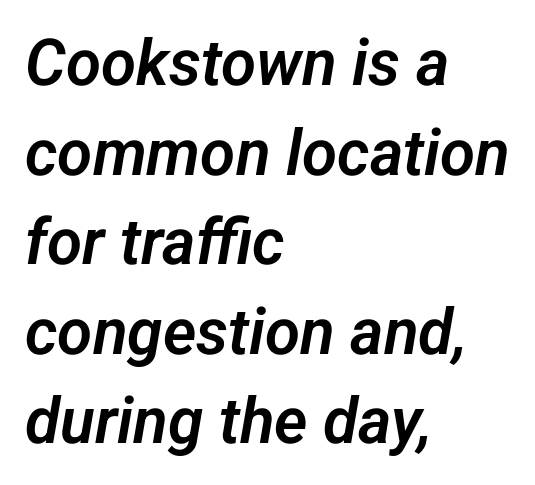
{"serif": "no", "width": "normal", "stroke_contrast": "low", "x_height": "medium", "monospaced": "no", "underline": "no", "align": "left", "line_spacing": "normal", "line_spacing_ratio": 1.4, "letter_spacing": "normal", "letter_spacing_em": 0.0, "glyph_px": 64}
